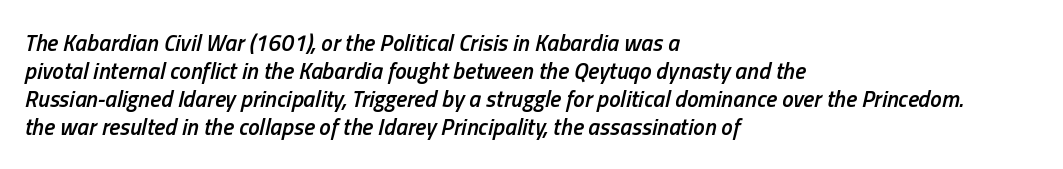
Q: Is the text bold? A: Semi-bold.
Q: Is the text italic (slanted)? A: Yes, it leans right by about 13 degrees.
Q: Is the text underlined? A: No.
Q: How is the paragraph aligned? A: Left-aligned.
Q: Is the spacing between letters normal or unusually wide? A: Normal.
